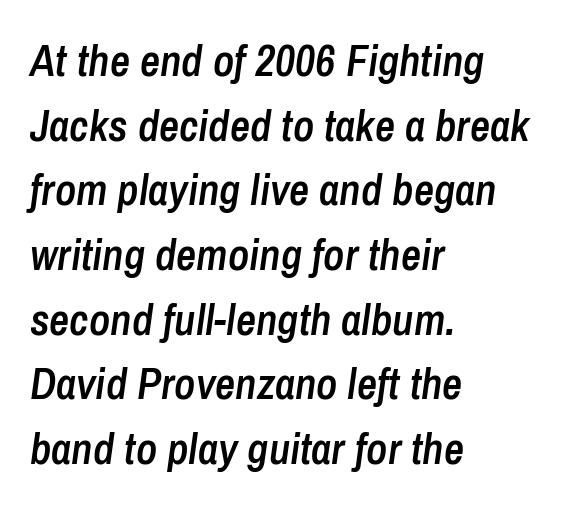
Horizontally, the lines are justified to the leading edge only. What's the leading like? Ordinary, nothing unusual. These lines carry some extra weight — a demibold, not a full bold. Every character sits at an angle, as italics do. Nobody drew a line under any word here.
